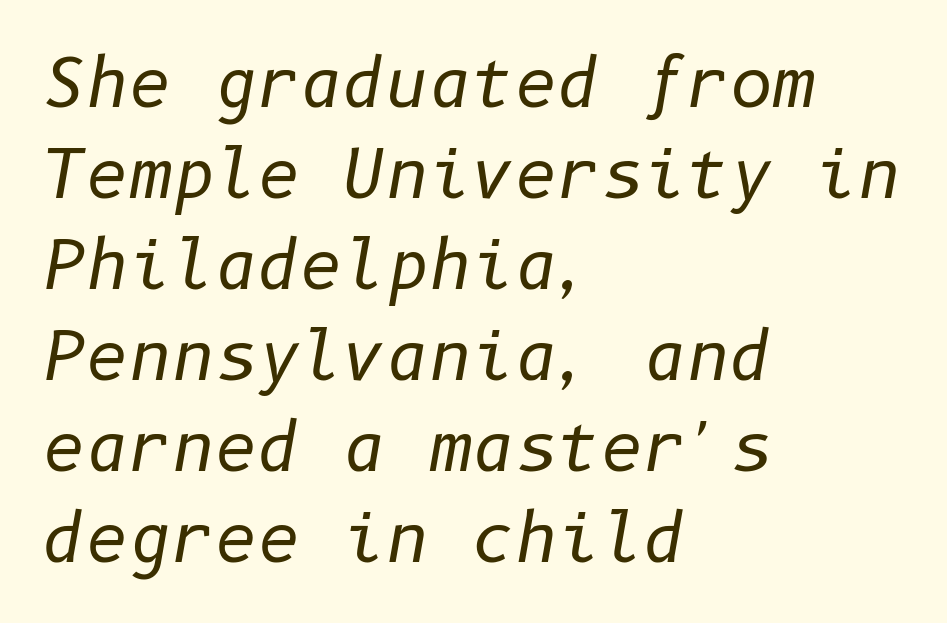
The image shows 66 px regular-weight type, italic (leaning right); set left-aligned, normal line spacing (1.38x), normal letter spacing, not underlined; low stroke contrast and a medium x-height.
